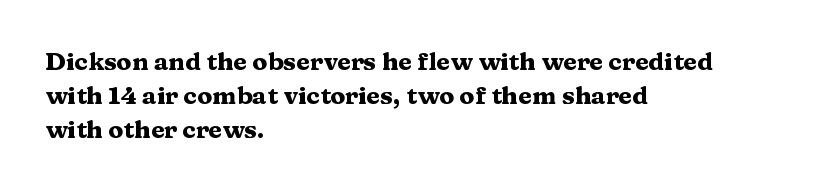
Q: Is the text bold? A: Yes.
Q: Is the text italic (slanted)? A: No, it is upright.
Q: Is the text underlined? A: No.
Q: How is the paragraph aligned? A: Left-aligned.
Q: Is the spacing between letters normal or unusually wide? A: Normal.
Q: Is the spacing between lines tight, normal or loose? A: Normal.
